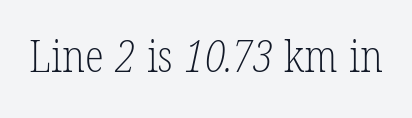
The image shows 44 px light, condensed serif type; set normal letter spacing, not underlined; low stroke contrast and a medium x-height.
